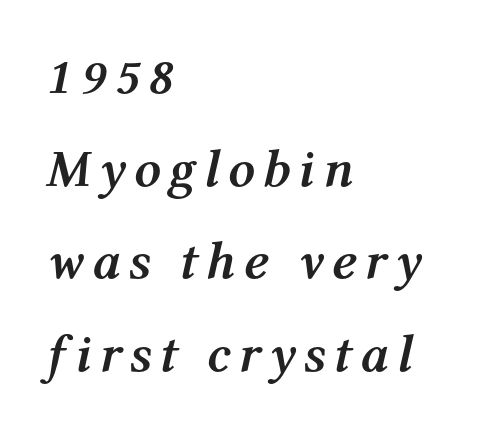
The image shows 53 px semibold type, italic (leaning right); set left-aligned, line spacing 1.75x, not underlined; medium stroke contrast and a medium x-height.
